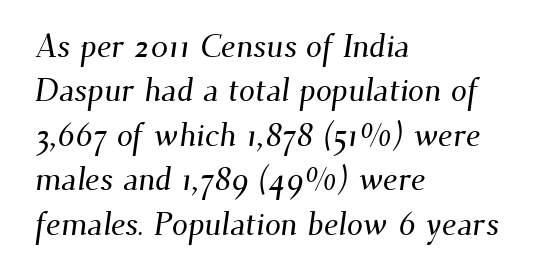
The image shows 32 px serif type; set left-aligned, normal line spacing (1.39x), normal letter spacing, not underlined; medium stroke contrast and a small x-height.
